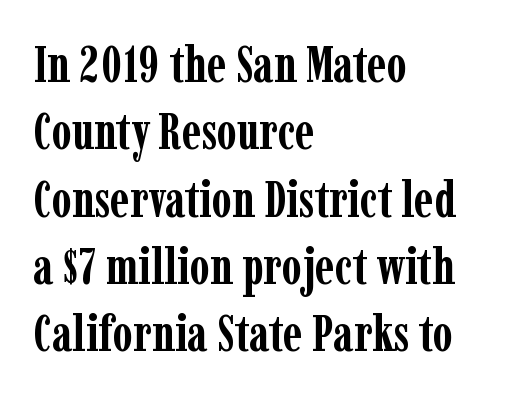
{"serif": "yes", "italic": "no", "bold": "yes", "weight": "semibold", "width": "condensed", "stroke_contrast": "low", "x_height": "medium", "monospaced": "no", "underline": "no", "align": "left", "line_spacing": "normal", "line_spacing_ratio": 1.32, "letter_spacing": "normal", "letter_spacing_em": 0.0, "glyph_px": 51}
